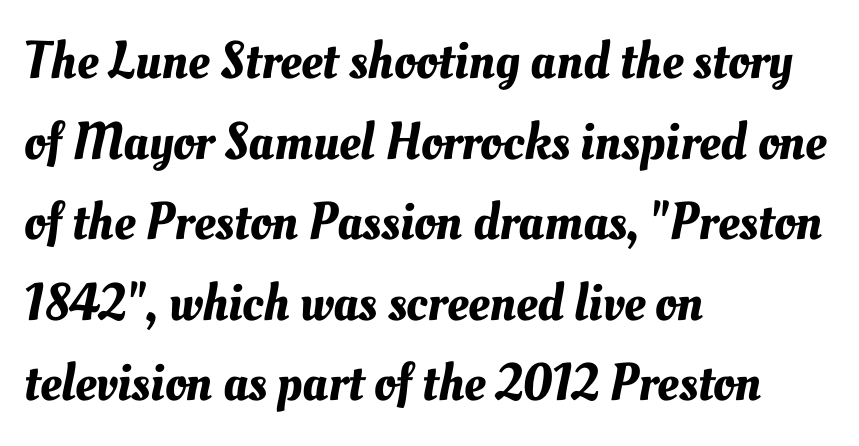
Q: Is the text underlined? A: No.
Q: How is the paragraph aligned? A: Left-aligned.
Q: Is the spacing between letters normal or unusually wide? A: Normal.
Q: Is the spacing between lines tight, normal or loose? A: Normal.
Q: Width (condensed, normal, or wide)? A: Normal.
Q: Stroke contrast? A: Medium.
Q: x-height? A: Small.
Q: Monospaced? A: No.
